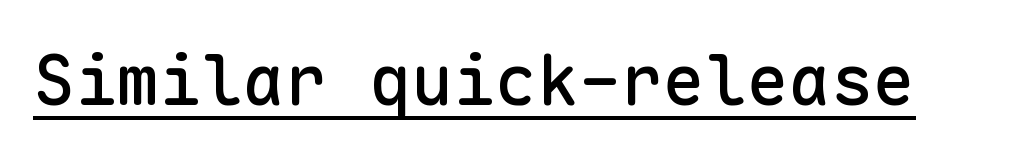
The image shows 70 px sans-serif type, upright, monospaced; set normal letter spacing, underlined; low stroke contrast and a medium x-height.
